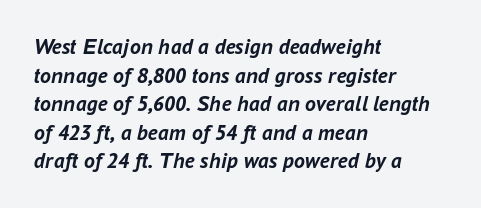
This is oblique type, the kind used for emphasis or titles. Normally led — the rows are evenly, conventionally spaced. The typesetting leans heavy: a genuine bold. The lines in this sample share a left origin and differ only in where they stop. The baseline area is clear. The rendering keeps characters at their native spacing.
